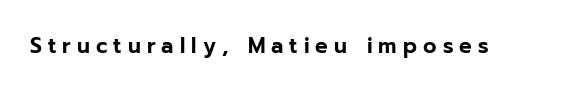
Q: Is the text italic (slanted)? A: No, it is upright.
Q: Is the text underlined? A: No.
Q: Is the spacing between letters normal or unusually wide? A: Unusually wide.
